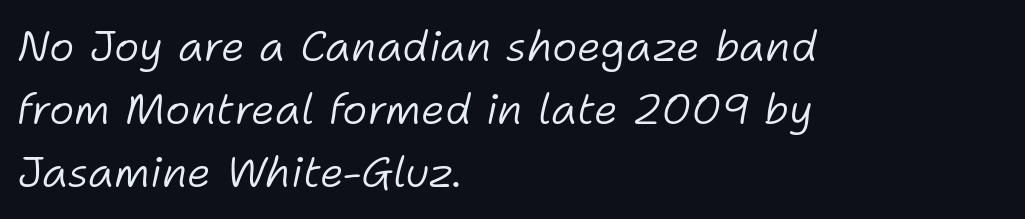
The image shows 43 px light type, italic (leaning right); set left-aligned, normal line spacing (1.47x), normal letter spacing, not underlined; low stroke contrast and a medium x-height.
